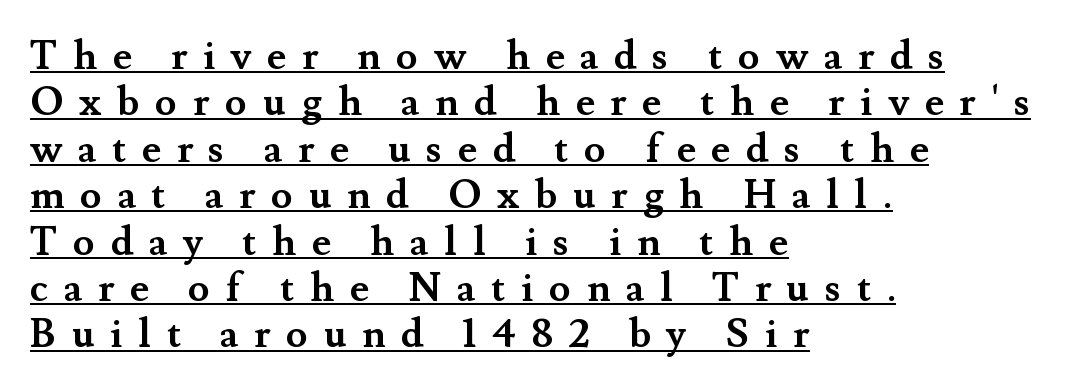
The image shows 40 px semibold serif type, upright; set left-aligned, line spacing 1.16x, unusually wide letter spacing (+0.39 em), underlined; medium stroke contrast and a small x-height.
